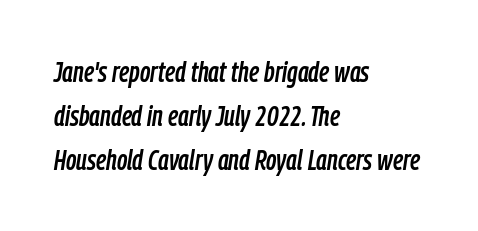
Is there much room between lines? A standard amount, neither cramped nor airy. Standard letterfit; no display-style spreading of the glyphs. Rendered with sloped, italic letterforms. A classic flush-left, rag-right setting is used for this passage.
